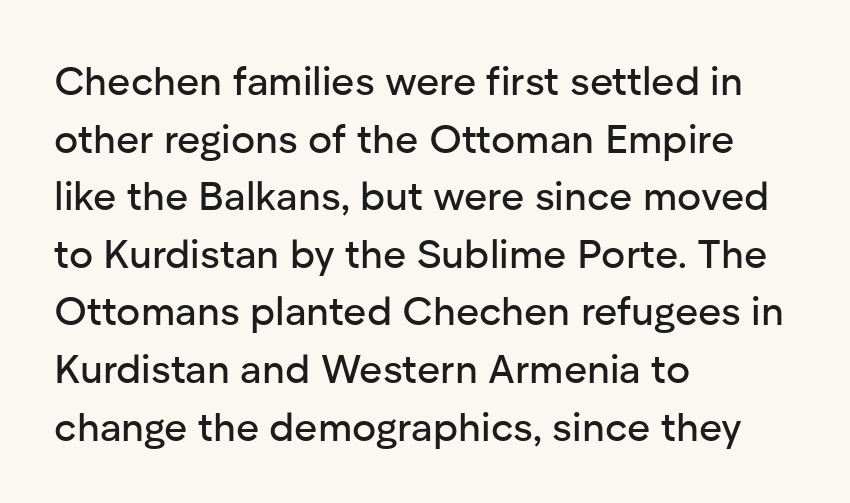
{"serif": "no", "italic": "no", "width": "normal", "stroke_contrast": "low", "x_height": "medium", "monospaced": "no", "underline": "no", "align": "left", "line_spacing": "normal", "line_spacing_ratio": 1.44, "letter_spacing": "normal", "letter_spacing_em": 0.0, "glyph_px": 40}
